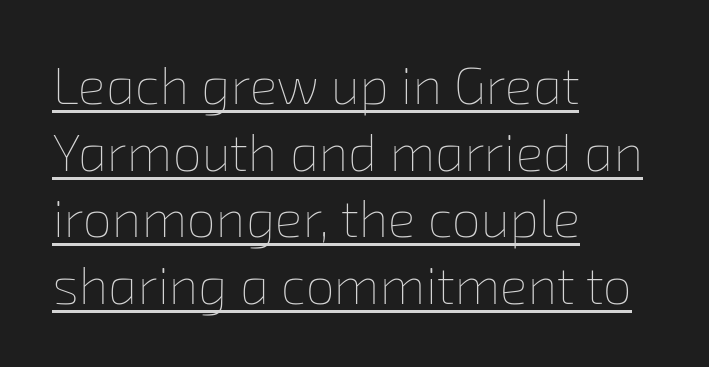
The image shows 52 px thin type; set left-aligned, normal line spacing (1.28x), normal letter spacing, underlined; low stroke contrast and a medium x-height.
